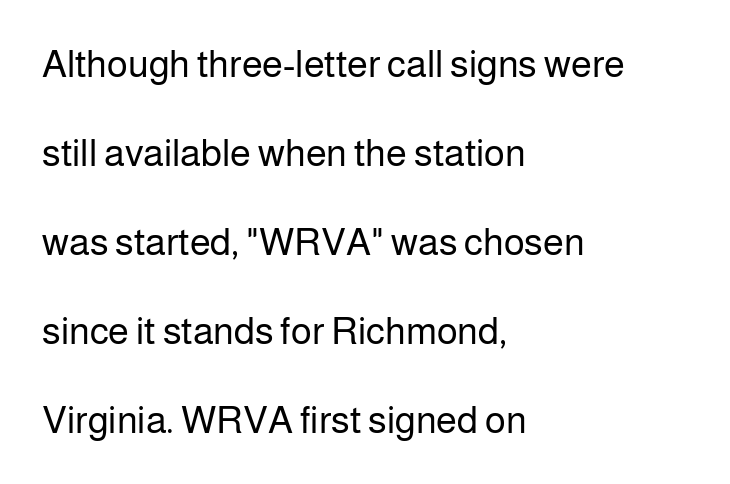
A typesetter would label this face a sans. Line spacing here is loose. Ordinary non-slanted type is in use. The line texture is even and compact thanks to regular tracking. Line starts are locked; line ends wander.
